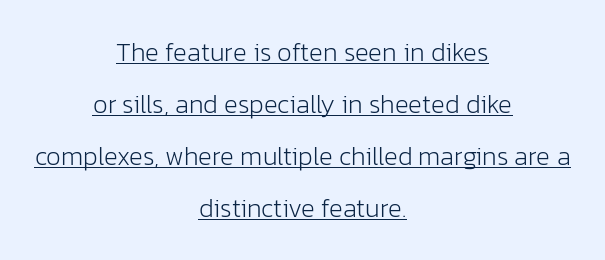
Neither beginnings nor endings align; midpoints do. Stroke thickness stays within the range of a standard reading face or lighter. Baseline-to-baseline distance is far greater than the letter height. Does a line run under the words? Yes, clearly. The tracking reads as untouched default to a designer's eye.
